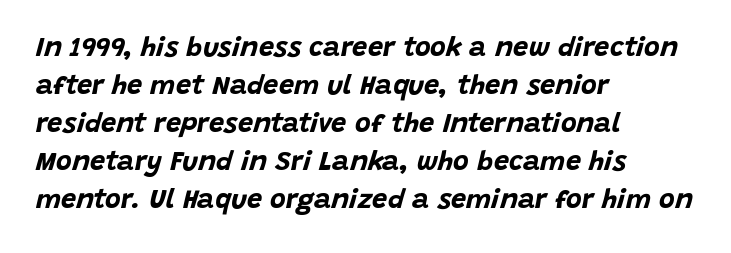
Characters are canted at an angle relative to the baseline's perpendicular. Line spacing here is normal. Strong, thick strokes mark this as bold type. Nothing unusual about the tracking: characters are spaced as the font intends. The space directly below the letters is spotless.
